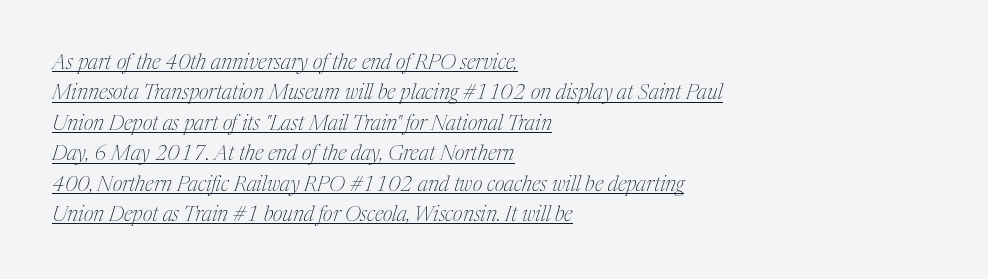
{"italic": "yes", "lean": "right", "slant_degrees": 17, "bold": "no", "underline": "yes", "align": "left", "line_spacing": "normal", "line_spacing_ratio": 1.45, "letter_spacing": "normal", "letter_spacing_em": 0.0, "glyph_px": 21}
